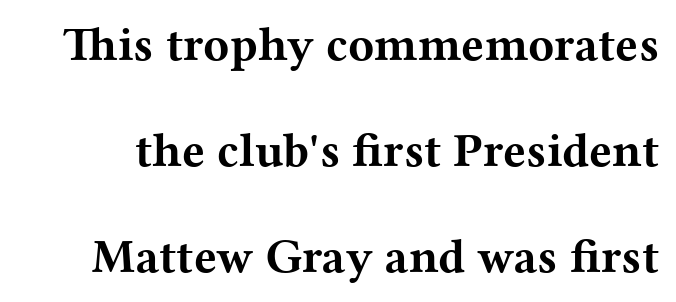
Q: Is the text bold? A: Yes.
Q: Is the text italic (slanted)? A: No, it is upright.
Q: Is the typeface a serif or a sans-serif typeface? A: Serif.
Q: Is the text underlined? A: No.
Q: Is the spacing between letters normal or unusually wide? A: Normal.
Q: Is the spacing between lines tight, normal or loose? A: Loose.
Q: Width (condensed, normal, or wide)? A: Wide.
Q: Stroke contrast? A: Medium.
Q: x-height? A: Medium.
Q: Monospaced? A: No.
